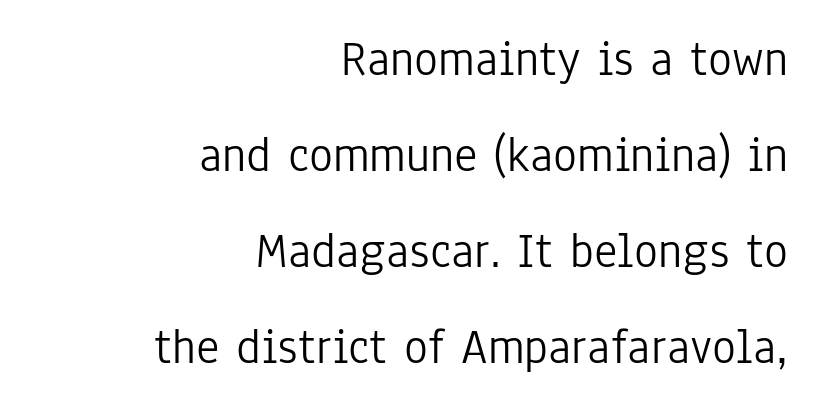
Q: Is the text bold? A: No.
Q: Is the text italic (slanted)? A: No, it is upright.
Q: Is the typeface a serif or a sans-serif typeface? A: Sans-serif.
Q: Is the text underlined? A: No.
Q: How is the paragraph aligned? A: Right-aligned.
Q: Is the spacing between letters normal or unusually wide? A: Normal.
Q: Is the spacing between lines tight, normal or loose? A: Loose.
Q: Width (condensed, normal, or wide)? A: Condensed.
Q: Stroke contrast? A: Low.
Q: x-height? A: Medium.
Q: Monospaced? A: No.
